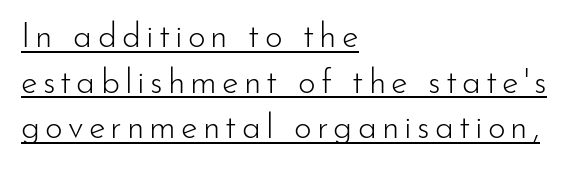
Q: Is the text bold? A: No.
Q: Is the text italic (slanted)? A: No, it is upright.
Q: Is the typeface a serif or a sans-serif typeface? A: Sans-serif.
Q: Is the text underlined? A: Yes.
Q: How is the paragraph aligned? A: Left-aligned.
Q: Is the spacing between lines tight, normal or loose? A: Normal.
Q: Width (condensed, normal, or wide)? A: Normal.
Q: Stroke contrast? A: Low.
Q: x-height? A: Small.
Q: Monospaced? A: No.
